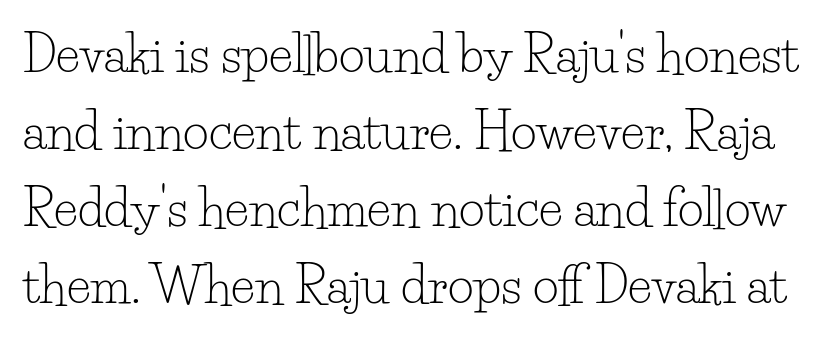
The image shows 50 px light serif type, upright; set normal line spacing (1.54x), normal letter spacing, not underlined; low stroke contrast and a small x-height.
